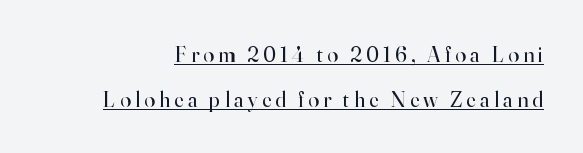
The letterforms sit at book weight or below. Upright lettering throughout. A typographer would call this underscored text. What's the leading like? Stretched, with rows far apart.
